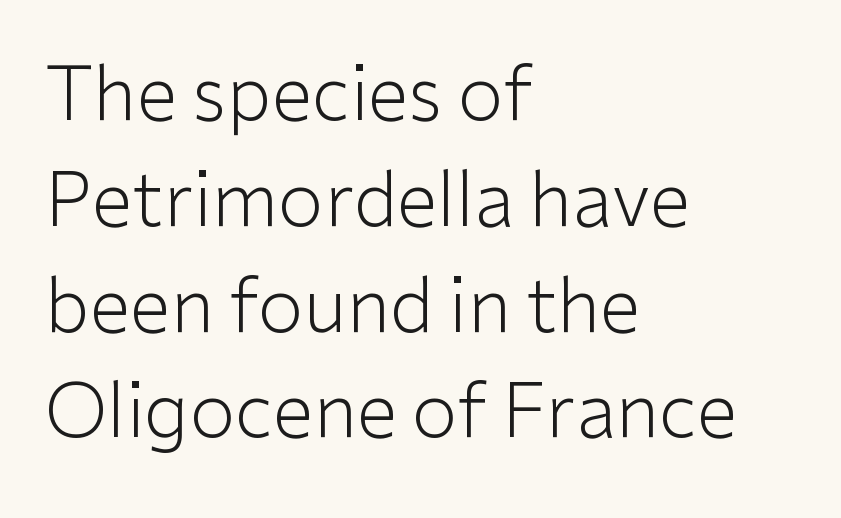
The image shows 74 px light sans-serif type, upright; set left-aligned, normal line spacing (1.43x), normal letter spacing, not underlined; low stroke contrast and a medium x-height.
